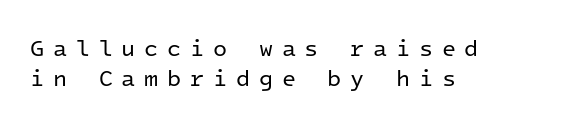
The image shows 23 px text type, upright; set left-aligned, normal line spacing (1.31x), unusually wide letter spacing (+0.38 em), not underlined.
